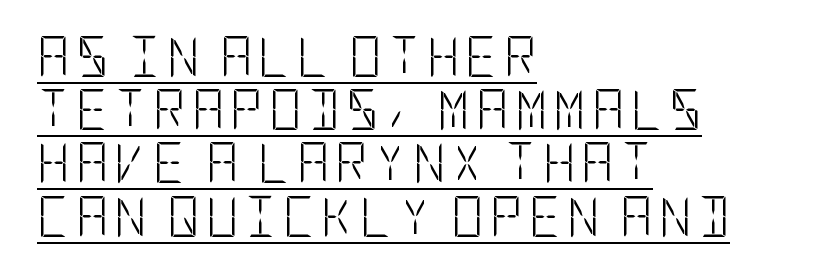
The image shows 40 px light, condensed sans-serif type, upright; set left-aligned, normal line spacing (1.33x), underlined; low stroke contrast and a large x-height.
